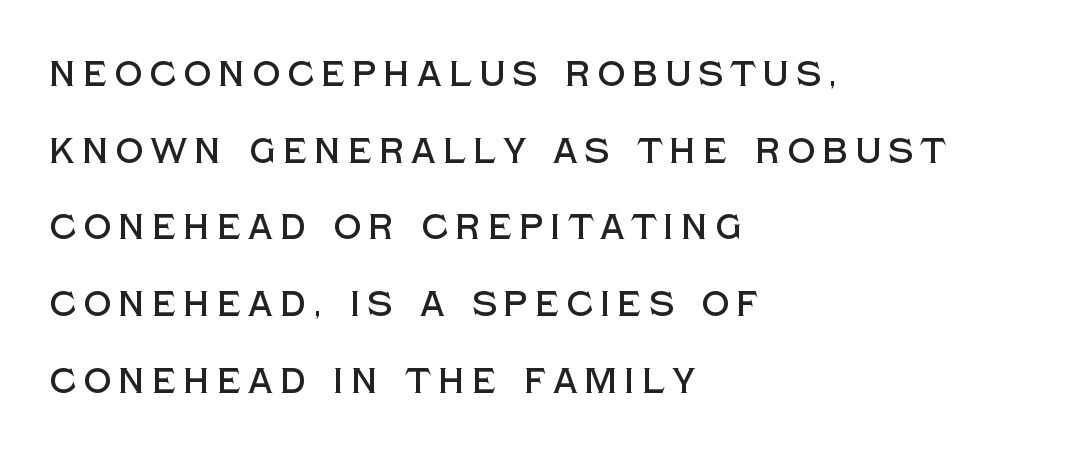
A bare baseline throughout the passage. Notice how the passage keeps a crisp vertical edge on the left only. Regarding leading, the lines here are spaced well apart. The glyphs in this specimen are sans serif. In terms of posture, this sample is upright.
